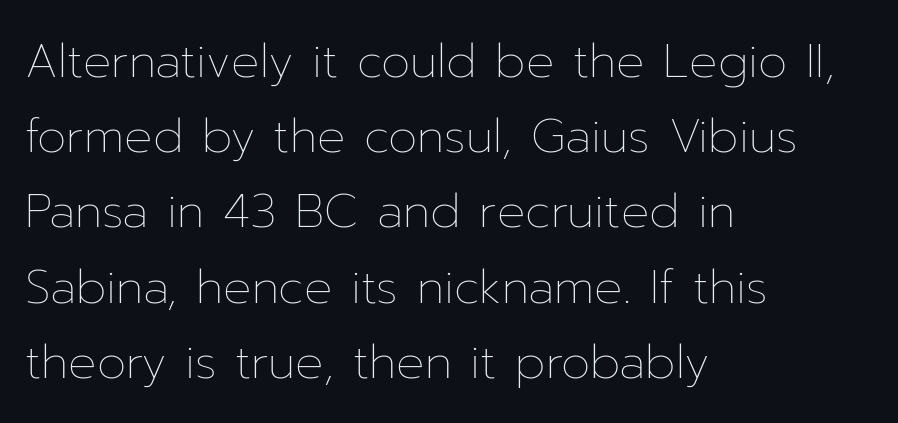
Q: Is the text bold? A: No.
Q: Is the text italic (slanted)? A: No, it is upright.
Q: Is the text underlined? A: No.
Q: How is the paragraph aligned? A: Left-aligned.
Q: Is the spacing between letters normal or unusually wide? A: Normal.
Q: Is the spacing between lines tight, normal or loose? A: Normal.
Q: Width (condensed, normal, or wide)? A: Normal.
Q: Stroke contrast? A: Low.
Q: x-height? A: Medium.
Q: Monospaced? A: No.
